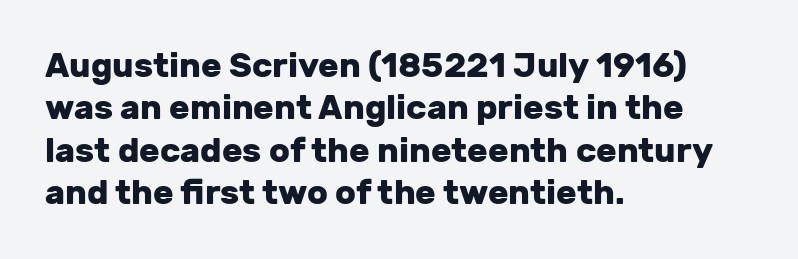
Q: Is the text bold? A: Yes.
Q: Is the text italic (slanted)? A: No, it is upright.
Q: Is the typeface a serif or a sans-serif typeface? A: Sans-serif.
Q: Is the text underlined? A: No.
Q: How is the paragraph aligned? A: Left-aligned.
Q: Is the spacing between letters normal or unusually wide? A: Normal.
Q: Is the spacing between lines tight, normal or loose? A: Normal.
Q: Width (condensed, normal, or wide)? A: Normal.
Q: Stroke contrast? A: Low.
Q: x-height? A: Medium.
Q: Monospaced? A: No.
